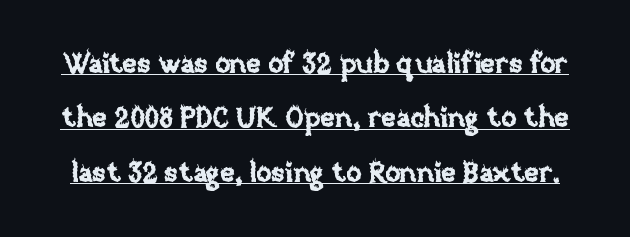
Default kerning and tracking; the words read as compact shapes. The axis of the letterforms is exactly vertical. A rule runs beneath these lines of type. Whoever set this chose breathing room over compactness in the vertical rhythm.
